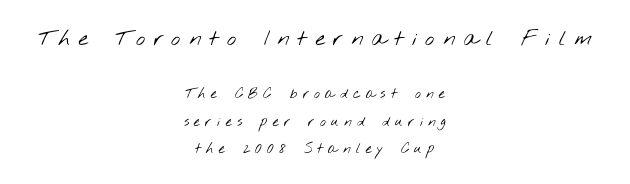
The glyphs are unaccompanied by any horizontal stroke below them. Look at the tracking — it's clearly loosened, letters drifting apart. Larger block? The one above; the one below is distinctly smaller. A great deal of white space separates one row of letters from the next. Stems here are at most as thick as an everyday book face. Typeset on center — no edge is straight.
